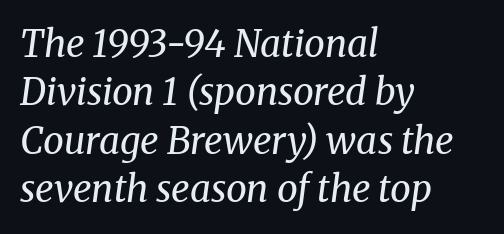
Q: Is the text bold? A: No.
Q: Is the text italic (slanted)? A: Yes, it leans right by about 8 degrees.
Q: Is the typeface a serif or a sans-serif typeface? A: Serif.
Q: Is the text underlined? A: No.
Q: How is the paragraph aligned? A: Left-aligned.
Q: Is the spacing between letters normal or unusually wide? A: Normal.
Q: Is the spacing between lines tight, normal or loose? A: Normal.
Q: Width (condensed, normal, or wide)? A: Normal.
Q: Stroke contrast? A: Medium.
Q: x-height? A: Medium.
Q: Monospaced? A: No.
